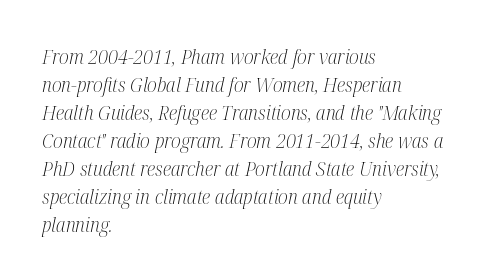
The image shows 20 px text type, italic (leaning right); set left-aligned, normal line spacing (1.4x), normal letter spacing, not underlined.
